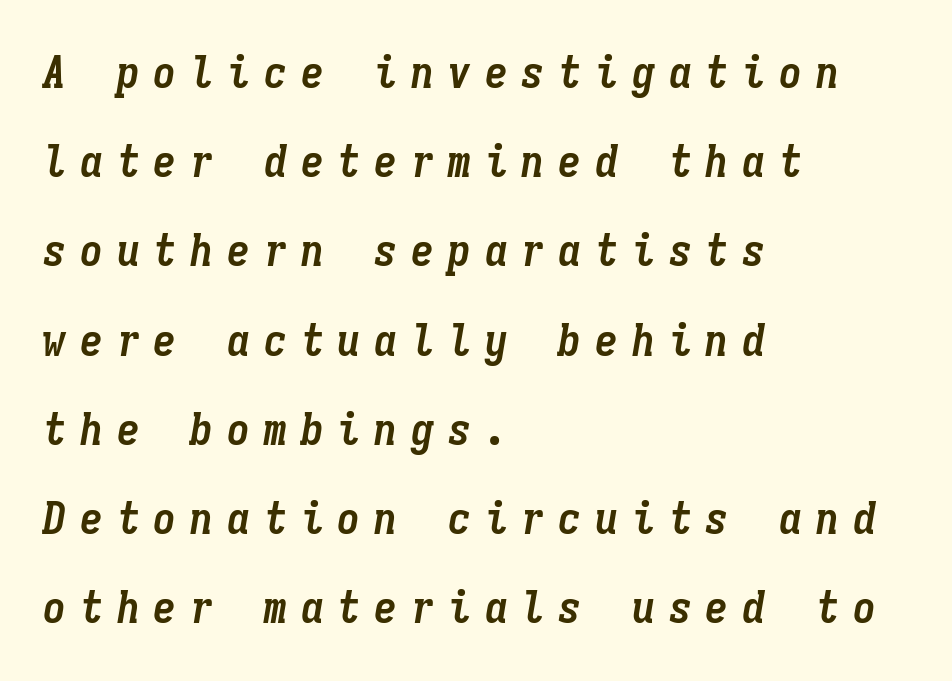
{"italic": "yes", "lean": "right", "slant_degrees": 9, "bold": "yes", "weight": "semibold", "width": "condensed", "stroke_contrast": "low", "x_height": "medium", "monospaced": "yes", "underline": "no", "align": "left", "line_spacing": "loose", "line_spacing_ratio": 1.94, "letter_spacing": "wide", "letter_spacing_em": 0.3, "glyph_px": 46}
